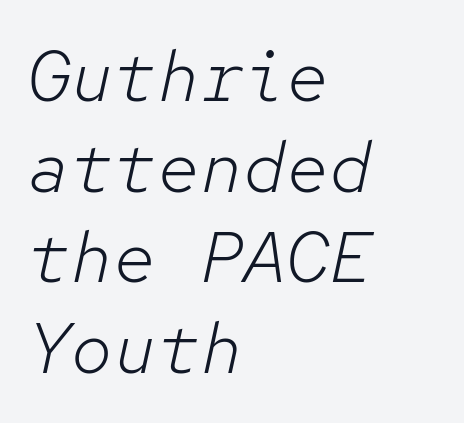
Quick note: interline space is typical. How are the letters spaced? Ordinarily, with no added tracking. Nobody drew a line under any word here. Heft: none added — not bold. The font's italic variant was chosen for this text. Every character here occupies the same horizontal width, giving the sample a typewriter-like rhythm.
